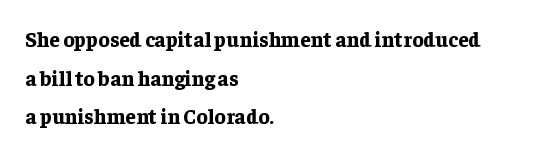
Every letter is thick-stroked: bold, no question. The passage shown has conventional tracking throughout. Unlike italic type, these characters show no tilt at all. Unmarked baselines from the first word to the last.
